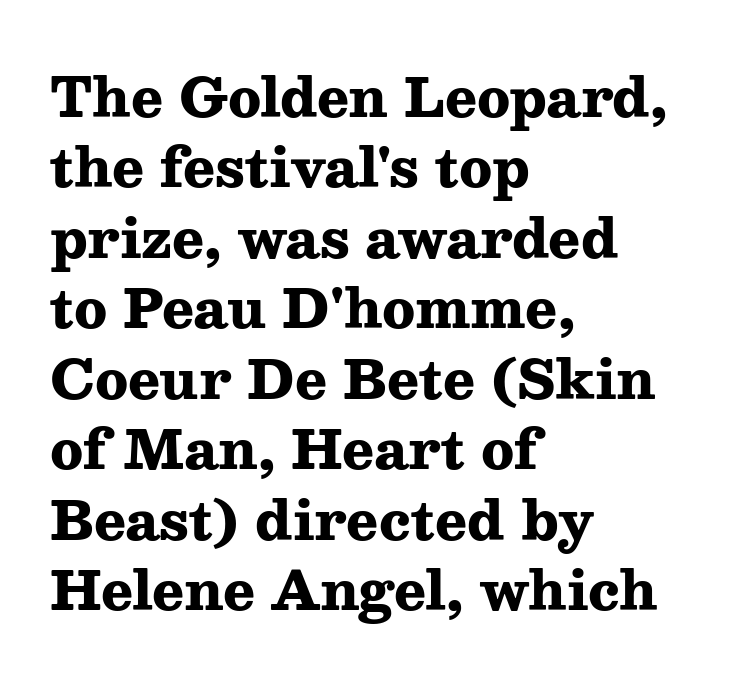
Q: Is the text bold? A: Yes.
Q: Is the text italic (slanted)? A: No, it is upright.
Q: Is the typeface a serif or a sans-serif typeface? A: Serif.
Q: Is the text underlined? A: No.
Q: How is the paragraph aligned? A: Left-aligned.
Q: Is the spacing between letters normal or unusually wide? A: Normal.
Q: Is the spacing between lines tight, normal or loose? A: Normal.
Q: Width (condensed, normal, or wide)? A: Wide.
Q: Stroke contrast? A: Medium.
Q: x-height? A: Medium.
Q: Monospaced? A: No.
